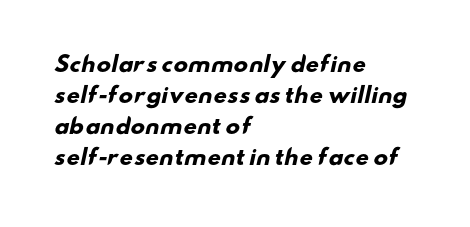
{"bold": "yes", "underline": "no", "align": "left", "line_spacing": "normal", "line_spacing_ratio": 1.48, "letter_spacing": "normal", "letter_spacing_em": 0.0, "glyph_px": 21}
